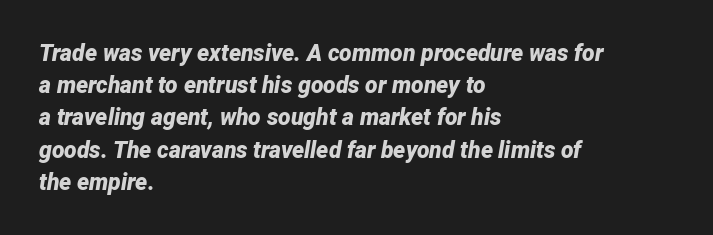
Q: Is the text bold? A: Yes.
Q: Is the text italic (slanted)? A: Yes, it leans right by about 12 degrees.
Q: Is the text underlined? A: No.
Q: How is the paragraph aligned? A: Left-aligned.
Q: Is the spacing between letters normal or unusually wide? A: Normal.
Q: Is the spacing between lines tight, normal or loose? A: Normal.
